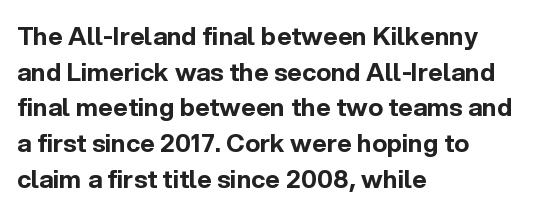
{"italic": "no", "bold": "yes", "underline": "no", "align": "left", "line_spacing": "normal", "line_spacing_ratio": 1.43, "letter_spacing": "normal", "letter_spacing_em": 0.0, "glyph_px": 25}
